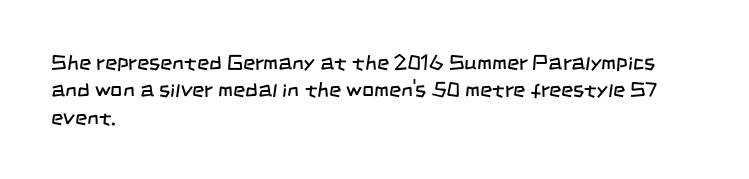
The image shows 21 px text type; set left-aligned, normal line spacing (1.3x), normal letter spacing, not underlined.
